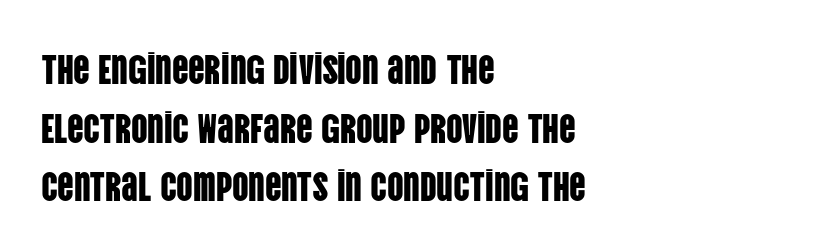
Q: Is the text italic (slanted)? A: No, it is upright.
Q: Is the typeface a serif or a sans-serif typeface? A: Sans-serif.
Q: Is the text underlined? A: No.
Q: How is the paragraph aligned? A: Left-aligned.
Q: Is the spacing between letters normal or unusually wide? A: Normal.
Q: Is the spacing between lines tight, normal or loose? A: Normal.
Q: Width (condensed, normal, or wide)? A: Condensed.
Q: Stroke contrast? A: Low.
Q: x-height? A: Large.
Q: Monospaced? A: No.
